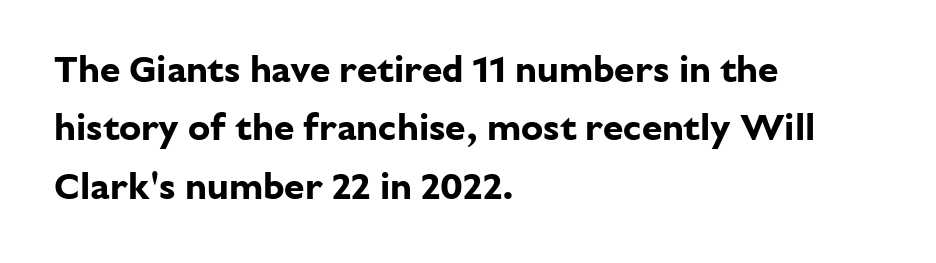
Q: Is the text bold? A: Yes.
Q: Is the text italic (slanted)? A: No, it is upright.
Q: Is the typeface a serif or a sans-serif typeface? A: Sans-serif.
Q: Is the text underlined? A: No.
Q: How is the paragraph aligned? A: Left-aligned.
Q: Is the spacing between letters normal or unusually wide? A: Normal.
Q: Is the spacing between lines tight, normal or loose? A: Normal.
Q: Width (condensed, normal, or wide)? A: Normal.
Q: Stroke contrast? A: Low.
Q: x-height? A: Medium.
Q: Monospaced? A: No.
